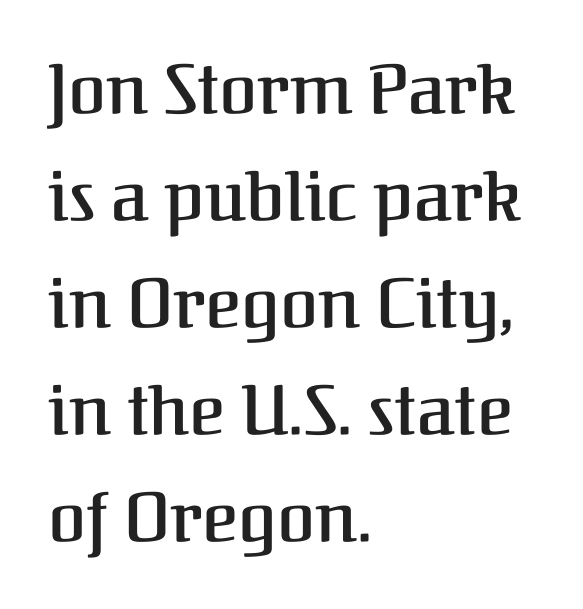
{"serif": "yes", "italic": "no", "bold": "semi", "weight": "semibold", "width": "normal", "stroke_contrast": "medium", "x_height": "medium", "monospaced": "no", "underline": "no", "align": "left", "line_spacing": "normal", "line_spacing_ratio": 1.55, "letter_spacing": "normal", "letter_spacing_em": 0.0, "glyph_px": 69}
